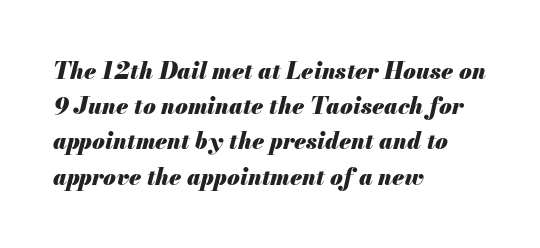
Q: Is the text bold? A: Yes.
Q: Is the text italic (slanted)? A: Yes, it leans right by about 13 degrees.
Q: Is the text underlined? A: No.
Q: How is the paragraph aligned? A: Left-aligned.
Q: Is the spacing between letters normal or unusually wide? A: Normal.
Q: Is the spacing between lines tight, normal or loose? A: Normal.
